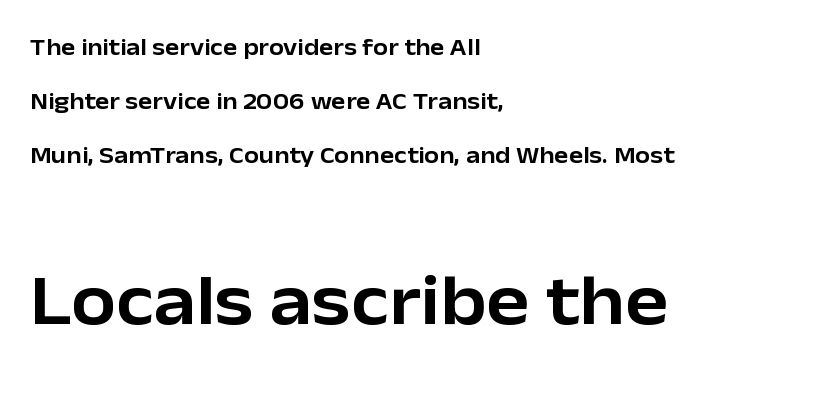
Horizontal alignment here is leftward, the default for most running prose. Letters rest on an invisible, unmarked baseline. Here the designer chose a conventional face with non-uniform glyph widths. This is roman type, the default non-slanted kind. If you squint, the bottom block still reads clearly — it's the larger of the two.
